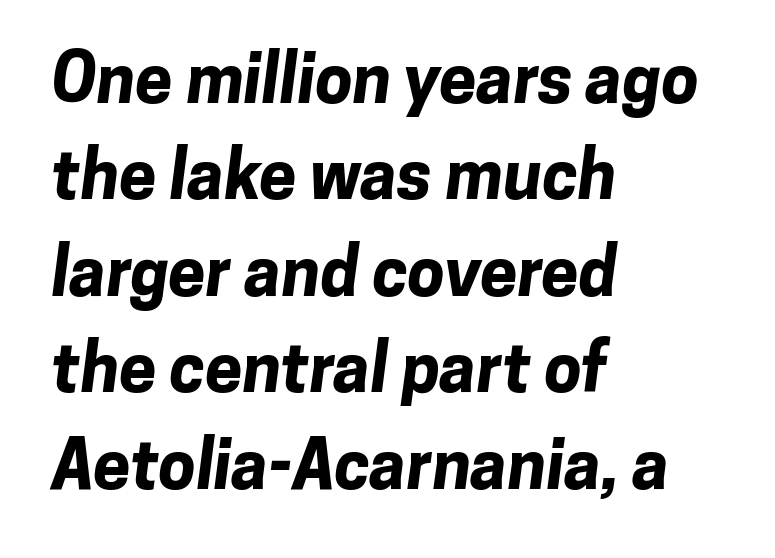
{"serif": "no", "bold": "yes", "weight": "bold", "width": "normal", "stroke_contrast": "low", "x_height": "medium", "monospaced": "no", "underline": "no", "align": "left", "line_spacing": "normal", "line_spacing_ratio": 1.44, "letter_spacing": "normal", "letter_spacing_em": 0.0, "glyph_px": 67}
